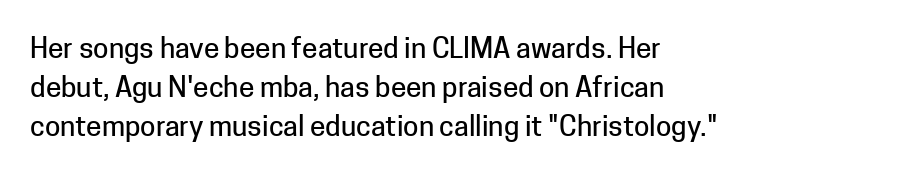
This block has exactly the height ordinary leading produces. Horizontally, the lines are justified to the leading edge only. Each letter keeps its own natural width here, so spacing adapts to shape. Observe the ordinary spacing: letters are neighbours, not strangers. Font category for this specimen: sans-serif.
